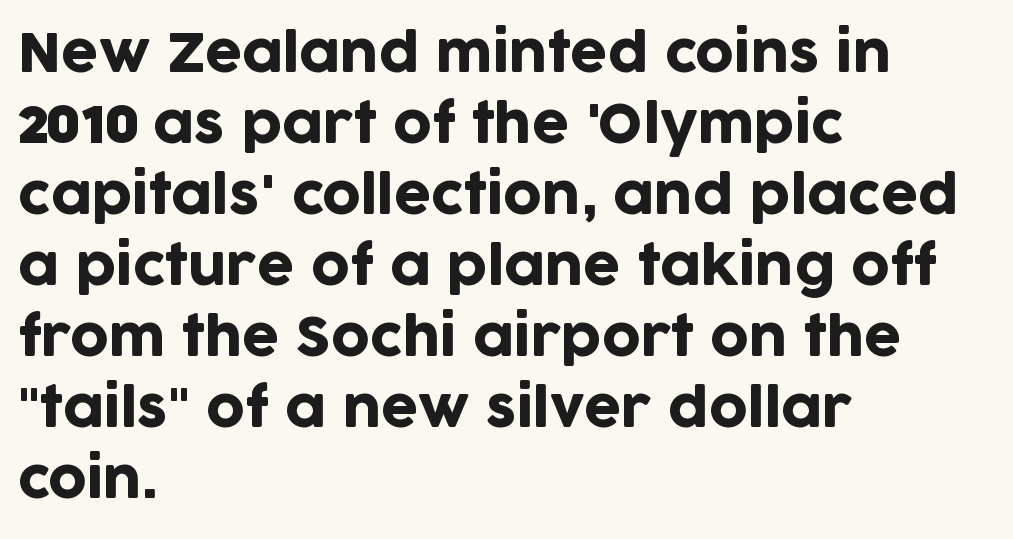
{"serif": "no", "italic": "no", "width": "normal", "stroke_contrast": "low", "x_height": "large", "monospaced": "no", "underline": "no", "align": "left", "line_spacing": "normal", "line_spacing_ratio": 1.34, "letter_spacing": "normal", "letter_spacing_em": 0.0, "glyph_px": 53}
